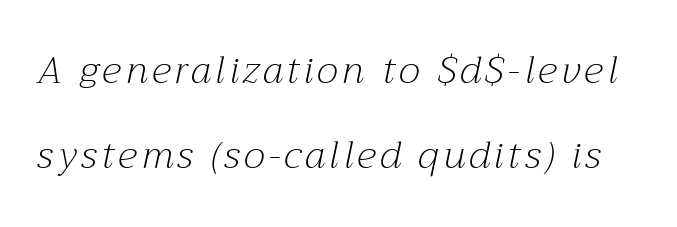
Stroke terminals: seriffed. Would a proofreader flag this as italicized? Yes. The letters advance in unequal steps, a hallmark of proportional type. Weight: regular or lighter.
